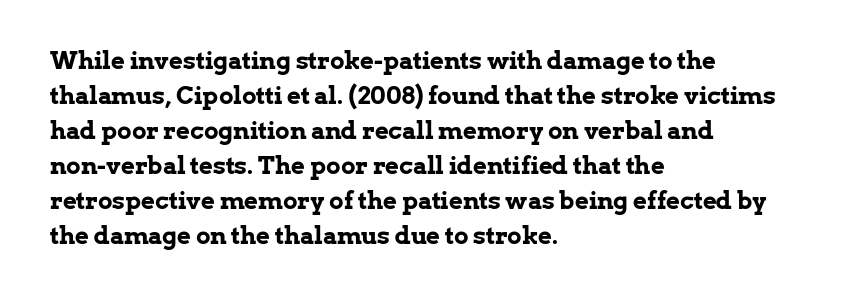
A classic flush-left, rag-right setting is used for this passage. The strokes are fattened all the way to bold. Plain, unruled lines of type. Tracking value appears to be zero — textbook default spacing.
